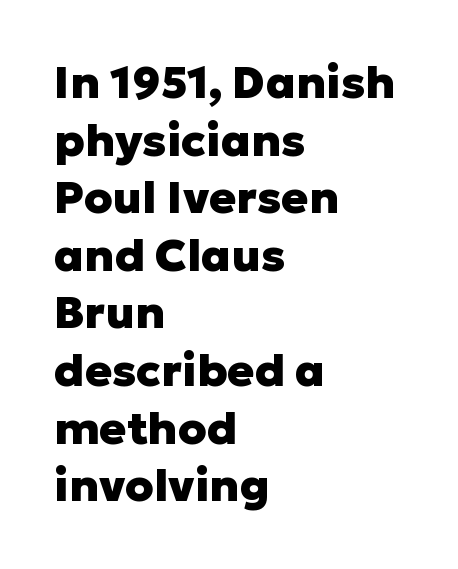
The image shows 45 px heavy sans-serif type, upright; set left-aligned, normal line spacing (1.28x), normal letter spacing, not underlined; low stroke contrast and a medium x-height.
